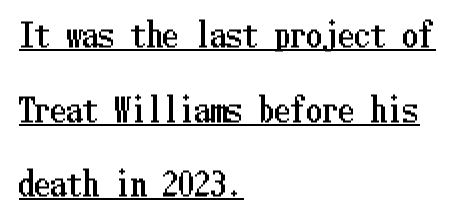
Q: Is the text italic (slanted)? A: No, it is upright.
Q: Is the text underlined? A: Yes.
Q: How is the paragraph aligned? A: Left-aligned.
Q: Is the spacing between letters normal or unusually wide? A: Normal.
Q: Is the spacing between lines tight, normal or loose? A: Loose.
Q: Width (condensed, normal, or wide)? A: Condensed.
Q: Stroke contrast? A: Low.
Q: x-height? A: Medium.
